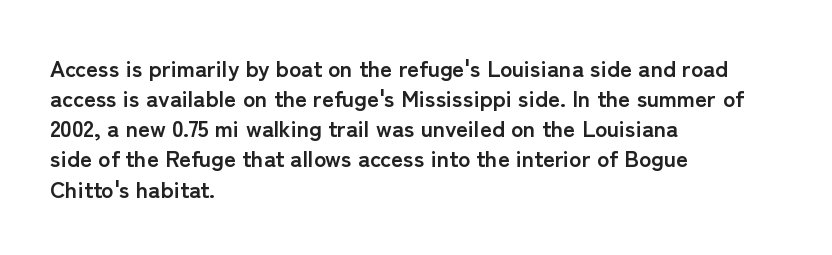
{"italic": "no", "bold": "yes", "underline": "no", "align": "left", "line_spacing": "normal", "line_spacing_ratio": 1.31, "letter_spacing": "normal", "letter_spacing_em": 0.0, "glyph_px": 23}
